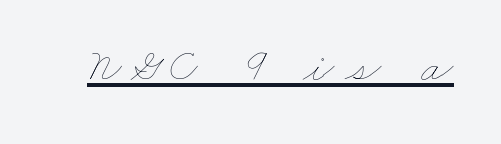
The image shows 47 px thin, wide type; set unusually wide letter spacing (+0.22 em), underlined; low stroke contrast and a small x-height.
